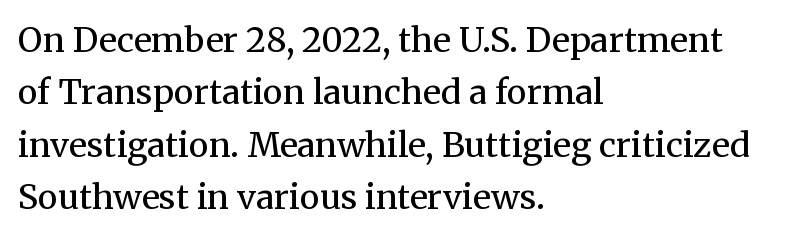
Q: Is the text bold? A: No.
Q: Is the text italic (slanted)? A: No, it is upright.
Q: Is the typeface a serif or a sans-serif typeface? A: Serif.
Q: Is the text underlined? A: No.
Q: How is the paragraph aligned? A: Left-aligned.
Q: Is the spacing between letters normal or unusually wide? A: Normal.
Q: Is the spacing between lines tight, normal or loose? A: Normal.
Q: Width (condensed, normal, or wide)? A: Normal.
Q: Stroke contrast? A: Medium.
Q: x-height? A: Medium.
Q: Monospaced? A: No.
